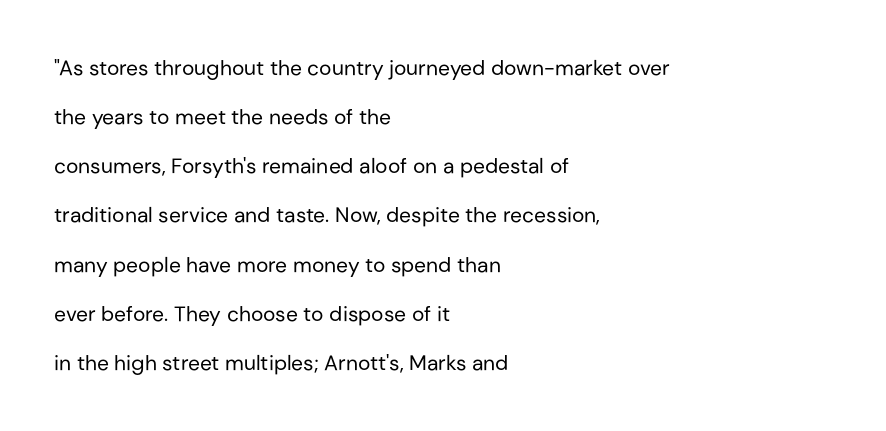
Q: Is the text bold? A: No.
Q: Is the text italic (slanted)? A: No, it is upright.
Q: Is the text underlined? A: No.
Q: How is the paragraph aligned? A: Left-aligned.
Q: Is the spacing between letters normal or unusually wide? A: Normal.
Q: Is the spacing between lines tight, normal or loose? A: Loose.
